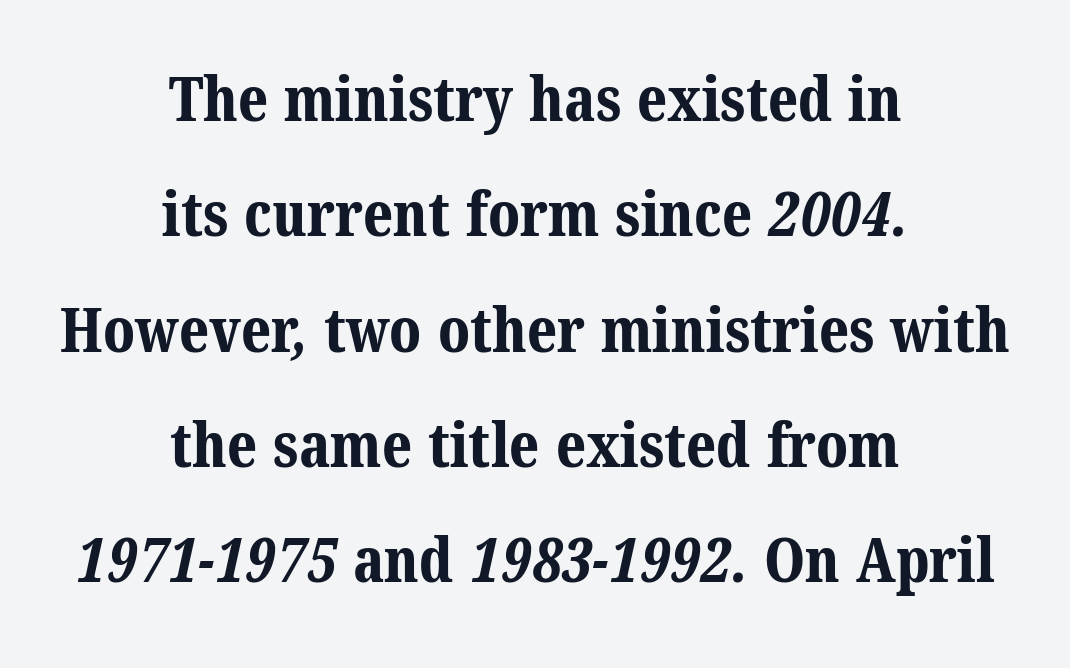
This sample has the flowing, uneven cadence of proportional lettering. Short and long lines alike share a common midpoint. Clear beneath every line of the passage. The horizontal fit of the characters is conventional and even. How heavy is the stroke? Heavy — this is a bold. A serif font was chosen for this passage.
